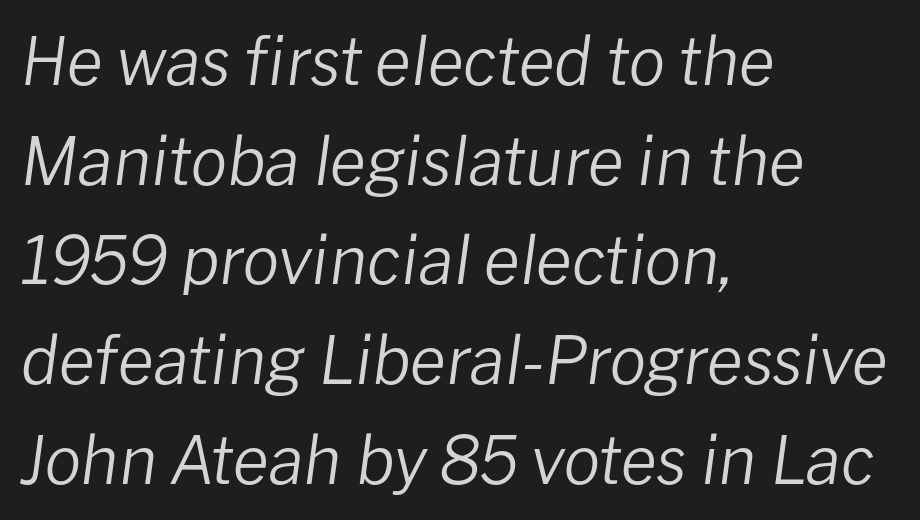
The image shows 66 px regular-weight type, italic (leaning right); set left-aligned, normal line spacing (1.51x), normal letter spacing, not underlined; low stroke contrast and a medium x-height.
